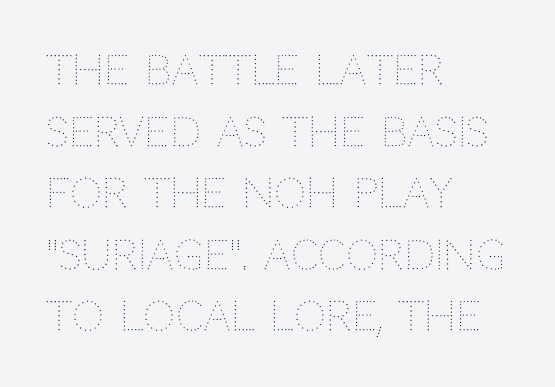
Rendered with straight, roman letterforms. How are the letters spaced? Ordinarily, with no added tracking. Vertically, the passage feels balanced, rows spaced as you'd expect. Each row of text sits above clean, open space.
